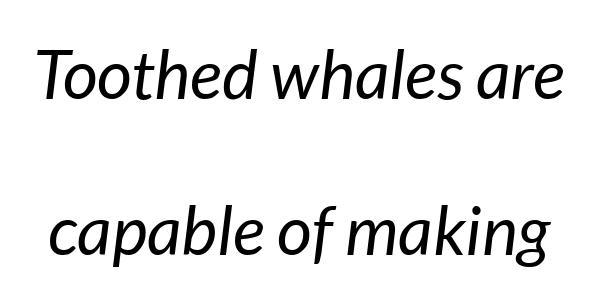
The image shows 68 px regular-weight type, italic (leaning right); set loose line spacing (2.29x), normal letter spacing, not underlined; low stroke contrast and a medium x-height.
